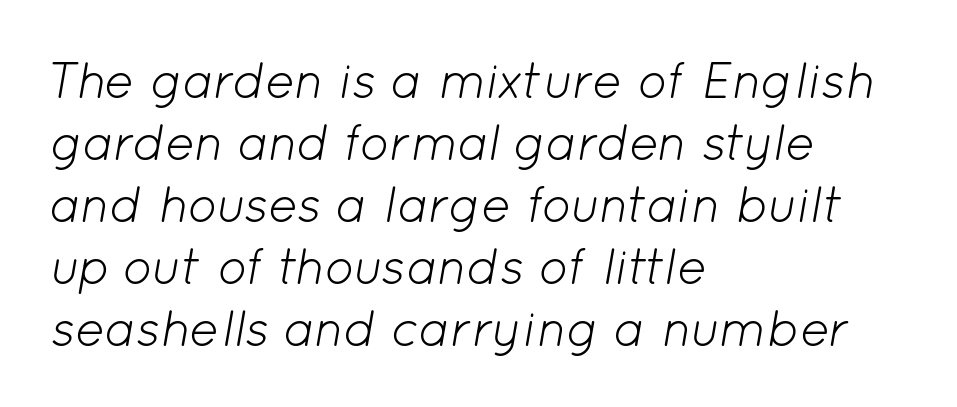
The image shows 50 px light type, italic (leaning right); set left-aligned, line spacing 1.24x, normal letter spacing, not underlined; low stroke contrast and a medium x-height.
